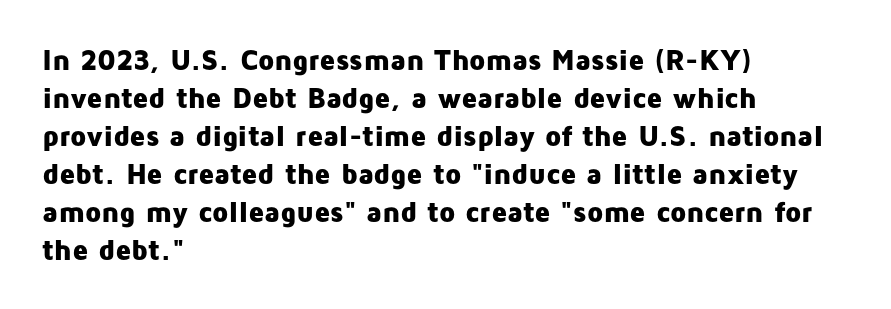
You'd pick this weight for a headline — it's a proper bold. The designer left line spacing at the default. Quick note: underline off. Does the type have serifs? No, each stem ends abruptly. Letter spacing: default.
